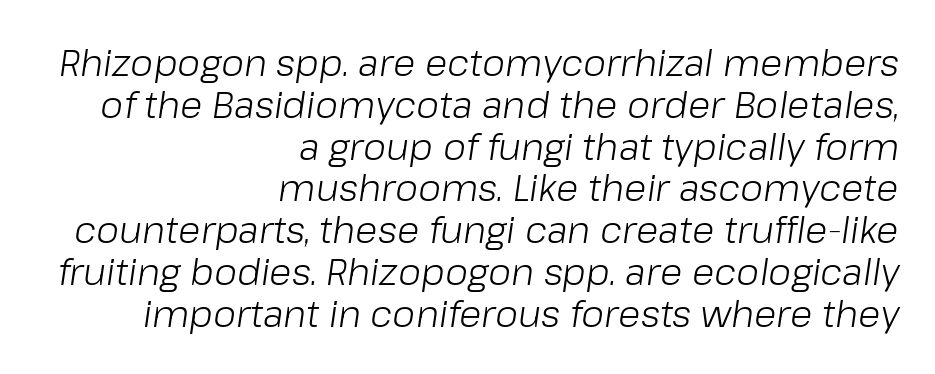
Each letter keeps its own natural width here, so spacing adapts to shape. On a weight scale, this lands at 450 or below. The whole block is typeset with a tilt. Clear beneath every line of the passage. The tracking reads as untouched default to a designer's eye. Alignment: flush right.
